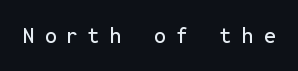
{"italic": "no", "underline": "no", "letter_spacing": "wide", "letter_spacing_em": 0.48, "glyph_px": 21}
